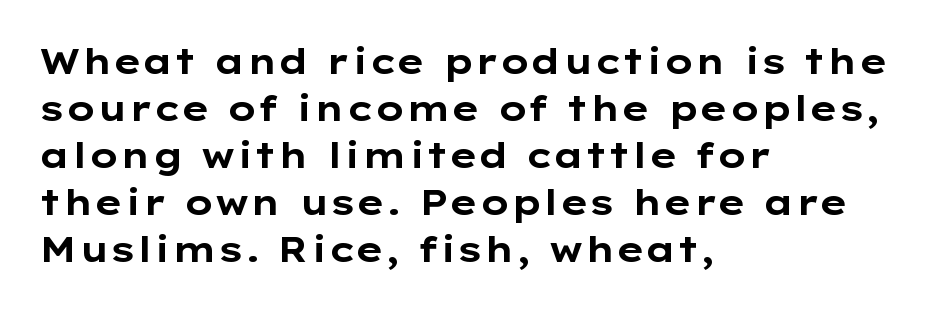
Q: Is the text bold? A: Yes.
Q: Is the text italic (slanted)? A: No, it is upright.
Q: Is the typeface a serif or a sans-serif typeface? A: Sans-serif.
Q: Is the text underlined? A: No.
Q: How is the paragraph aligned? A: Left-aligned.
Q: Is the spacing between letters normal or unusually wide? A: Normal.
Q: Is the spacing between lines tight, normal or loose? A: Normal.
Q: Width (condensed, normal, or wide)? A: Wide.
Q: Stroke contrast? A: Low.
Q: x-height? A: Medium.
Q: Monospaced? A: No.
